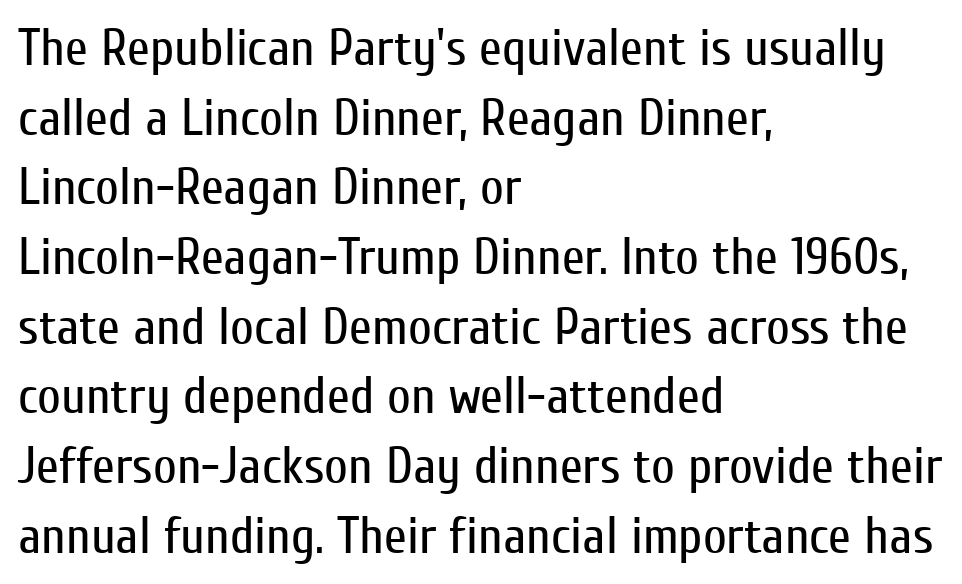
Check the space under the baseline: it is left empty. Look at the tracking — it's just the regular setting, nothing added. Every stem runs plumb, perpendicular to the baseline. Nope, no serifs anywhere on these letters. If you measured baseline to baseline, you'd find a middling distance.
